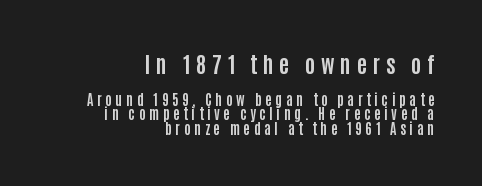
{"italic": "no", "bold": "yes", "underline": "no", "align": "right", "line_spacing": "tight", "line_spacing_ratio": 1.05, "letter_spacing": "wide", "letter_spacing_em": 0.26, "larger_block": "first", "size_ratio": 1.57, "glyph_px": 22}
